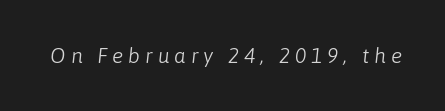
The line texture is sparse and dotted thanks to wide tracking. The weight tops out at a normal text grade. Looking at the ascenders, they clearly lean. A bare baseline throughout the passage.
